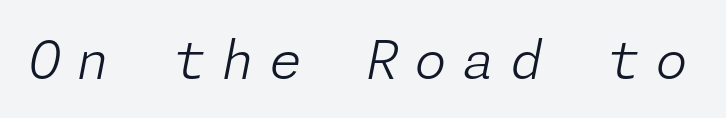
Q: Is the text bold? A: No.
Q: Is the text italic (slanted)? A: Yes, it leans right by about 11 degrees.
Q: Is the text underlined? A: No.
Q: Is the spacing between letters normal or unusually wide? A: Unusually wide.
Q: Width (condensed, normal, or wide)? A: Normal.
Q: Stroke contrast? A: Low.
Q: x-height? A: Medium.
